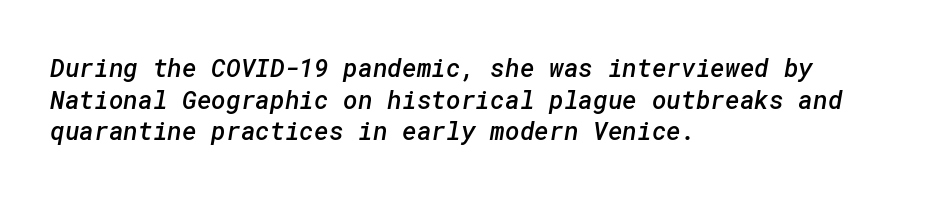
Baseline-to-baseline distance is the conventional proportion of letter height. I'd describe the lettering as semibold — firm but not a full bold. The zone under the glyphs is completely vacant. The lines in this sample share a left origin and differ only in where they stop.
